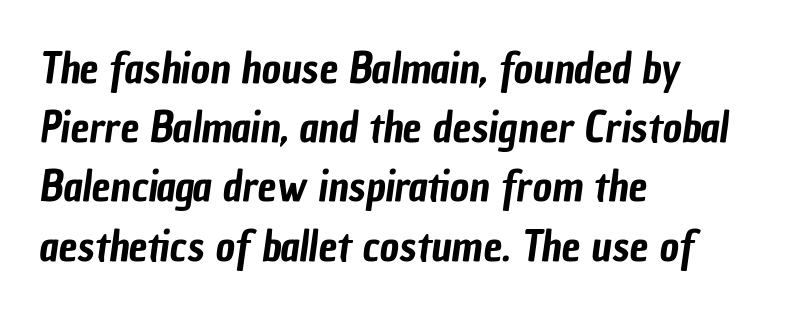
The image shows 42 px condensed sans-serif type; set left-aligned, normal line spacing (1.41x), normal letter spacing, not underlined; low stroke contrast and a medium x-height.
